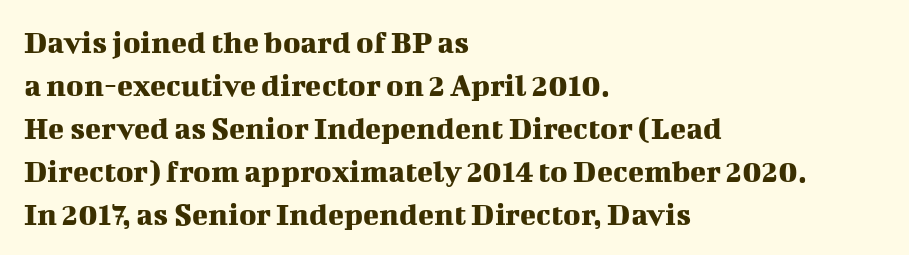
The image shows 33 px serif type, upright; set left-aligned, normal line spacing (1.3x), normal letter spacing, not underlined; medium stroke contrast and a medium x-height.
